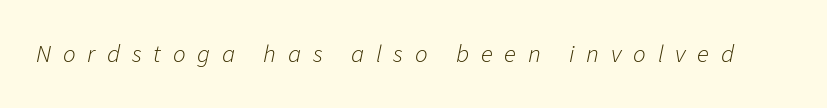
The lettering tilts uniformly, giving the passage an italic look. Plain, unruled lines of type. The typesetting does not lean heavy: it is not bold. The passage shown has open, widely tracked lettering throughout.
